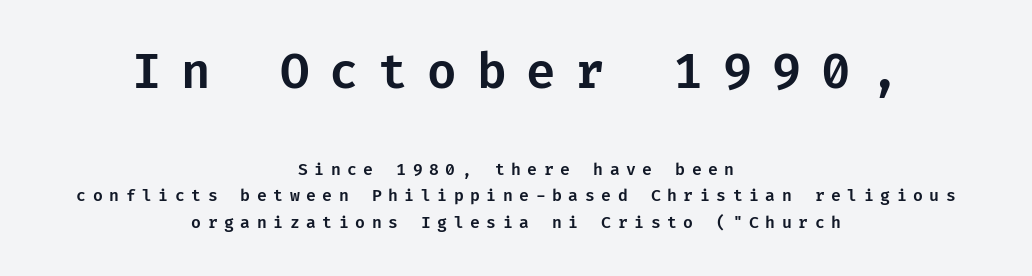
The lines in this sample share a center point and differ in where they start and stop. There is plenty of visible air inserted between adjacent glyphs. A typesetter would call this leading conventional body-copy spacing. A typesetter would label this face a sans. Note: larger setting up top, smaller setting below. Quick note: not italic, upright.
